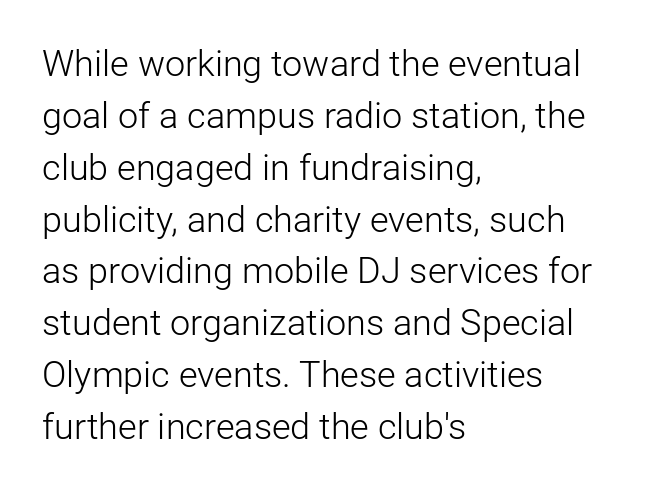
Compared with typical paragraphs, the rows here are spaced about the same. Think standard paragraph weight, or any step lighter than that. The rendering keeps characters at their native spacing. The paragraph shown leans on its left margin.
